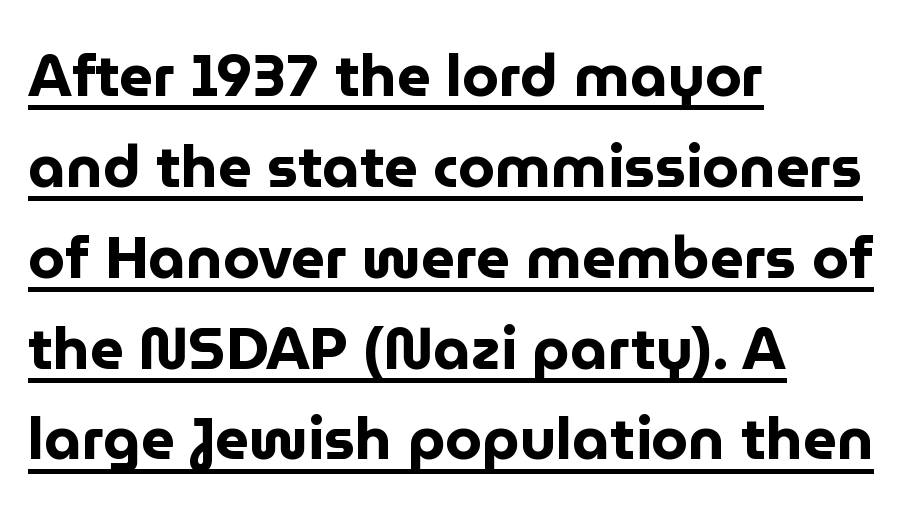
Q: Is the text bold? A: Yes.
Q: Is the text italic (slanted)? A: No, it is upright.
Q: Is the typeface a serif or a sans-serif typeface? A: Sans-serif.
Q: Is the text underlined? A: Yes.
Q: How is the paragraph aligned? A: Left-aligned.
Q: Is the spacing between letters normal or unusually wide? A: Normal.
Q: Is the spacing between lines tight, normal or loose? A: Normal.
Q: Width (condensed, normal, or wide)? A: Normal.
Q: Stroke contrast? A: Low.
Q: x-height? A: Medium.
Q: Monospaced? A: No.
